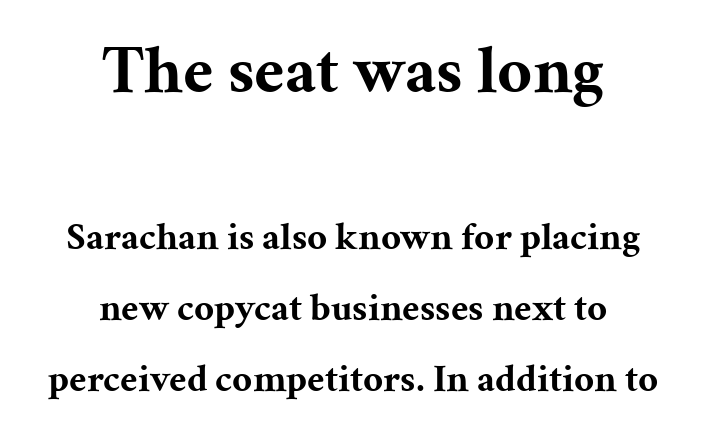
{"serif": "yes", "italic": "no", "bold": "yes", "weight": "bold", "width": "normal", "stroke_contrast": "medium", "x_height": "medium", "monospaced": "no", "underline": "no", "align": "center", "line_spacing_ratio": 1.81, "letter_spacing": "normal", "letter_spacing_em": 0.0, "larger_block": "first", "size_ratio": 1.74, "glyph_px": 68}
